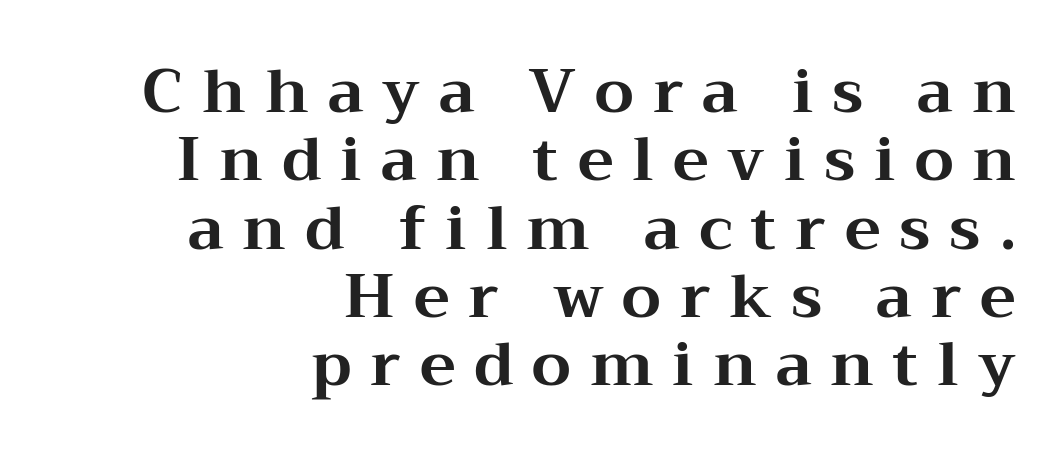
The image shows 61 px bold, wide serif type, upright; set right-aligned, tight line spacing (1.12x), unusually wide letter spacing (+0.31 em), not underlined; medium stroke contrast and a medium x-height.
